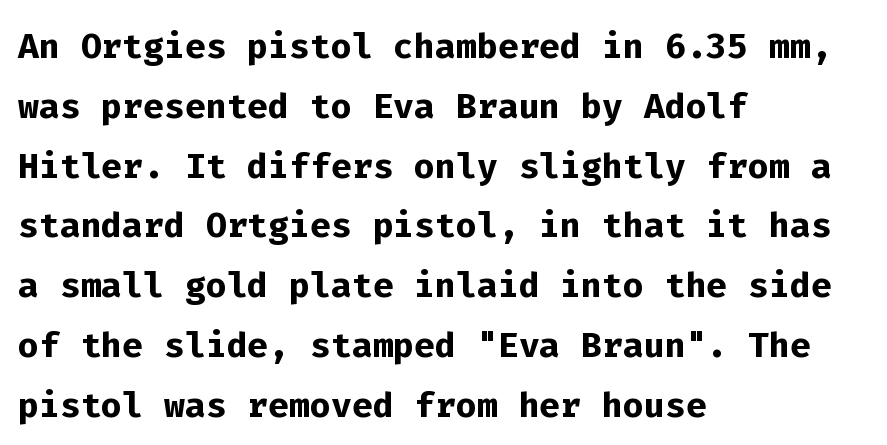
Monospaced: the letters line up in strict vertical columns. Is the letter spacing exaggerated? No — it looks like the ordinary default. Weight: bold. To sum up the face: it is a sans, with no serifs. You can tell it's not italic because the verticals are truly vertical. Where is the straight margin? On the left.
